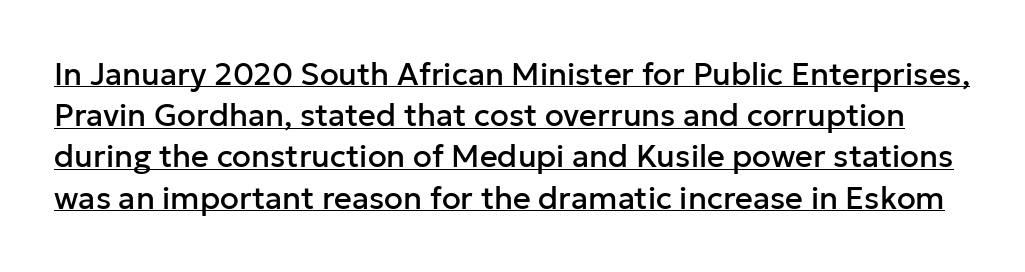
Does the type have serifs? No, each stem ends abruptly. A baseline rule has been typeset under these characters. Horizontal bands of white between lines are of average thickness. Tracking here is standard; glyphs follow each other at the usual distance. These lines are rendered in a variable-pitch font.
